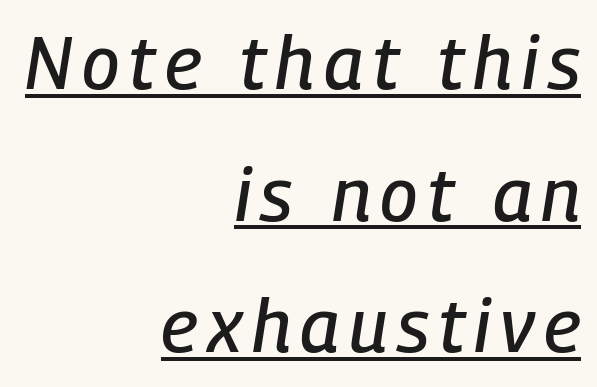
Q: Is the text italic (slanted)? A: Yes, it leans right by about 9 degrees.
Q: Is the text underlined? A: Yes.
Q: How is the paragraph aligned? A: Right-aligned.
Q: Width (condensed, normal, or wide)? A: Condensed.
Q: Stroke contrast? A: Low.
Q: x-height? A: Medium.
Q: Monospaced? A: No.
